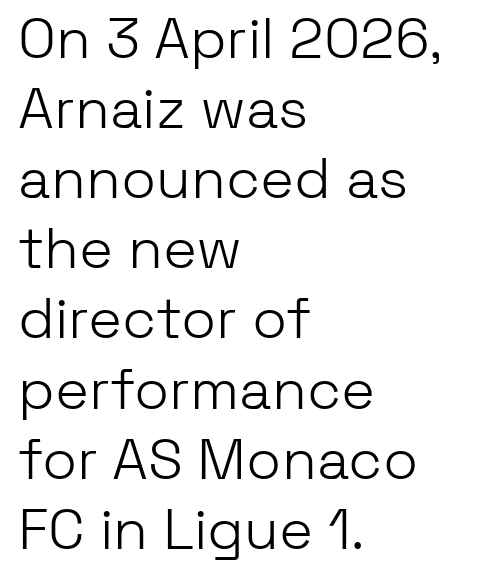
The image shows 57 px light sans-serif type, upright; set left-aligned, line spacing 1.23x, normal letter spacing, not underlined; low stroke contrast and a medium x-height.
